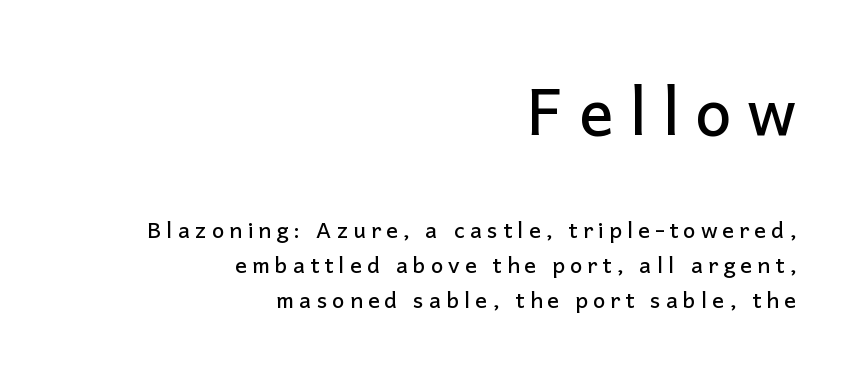
Q: Is the text italic (slanted)? A: No, it is upright.
Q: Is the typeface a serif or a sans-serif typeface? A: Sans-serif.
Q: Is the text underlined? A: No.
Q: How is the paragraph aligned? A: Right-aligned.
Q: Is the spacing between letters normal or unusually wide? A: Unusually wide.
Q: Is the spacing between lines tight, normal or loose? A: Normal.
Q: Which block of text is set in a larger size, the first (top) or the second (bottom)? A: The first (top) one.
Q: Width (condensed, normal, or wide)? A: Normal.
Q: Stroke contrast? A: Low.
Q: x-height? A: Medium.
Q: Monospaced? A: No.
